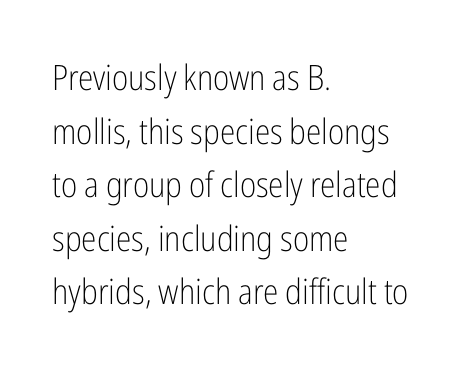
Q: Is the text bold? A: No.
Q: Is the text italic (slanted)? A: No, it is upright.
Q: Is the typeface a serif or a sans-serif typeface? A: Sans-serif.
Q: Is the text underlined? A: No.
Q: How is the paragraph aligned? A: Left-aligned.
Q: Is the spacing between letters normal or unusually wide? A: Normal.
Q: Is the spacing between lines tight, normal or loose? A: Normal.
Q: Width (condensed, normal, or wide)? A: Condensed.
Q: Stroke contrast? A: Low.
Q: x-height? A: Medium.
Q: Monospaced? A: No.
